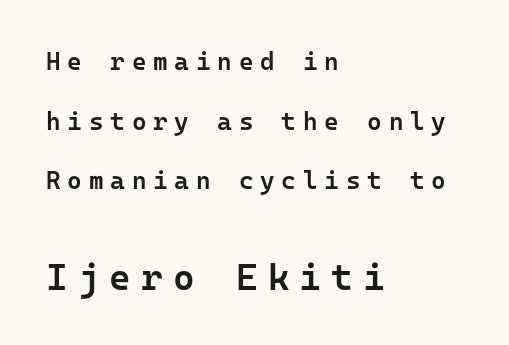
The image shows 37 px semibold sans-serif type, upright, monospaced; set left-aligned, loose line spacing (2.39x), unusually wide letter spacing (+0.27 em), not underlined; the second (bottom) block is 1.48x larger; low stroke contrast and a medium x-height.
